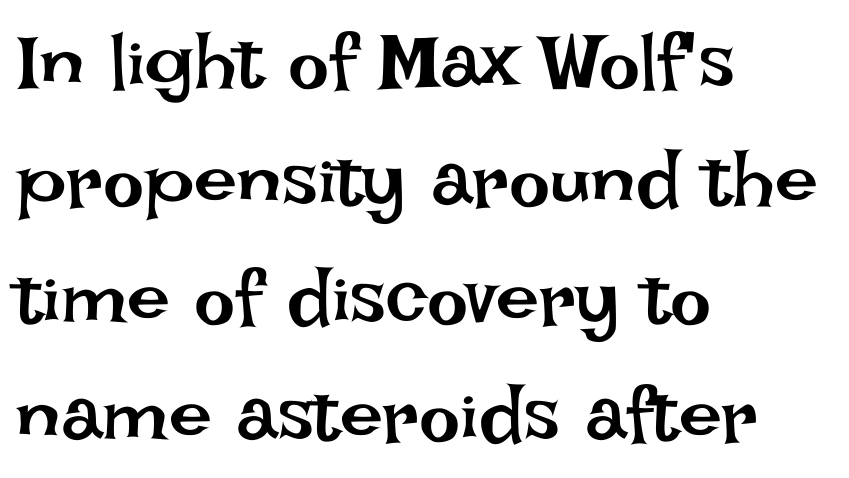
Is there much room between lines? A standard amount, neither cramped nor airy. Is this a fixed-width face? No — the glyphs have proportional, varying widths. All the whitespace from short lines collects on the right. There is no visible air inserted between adjacent glyphs. Each stroke keeps to a modest, everyday thickness or less.
